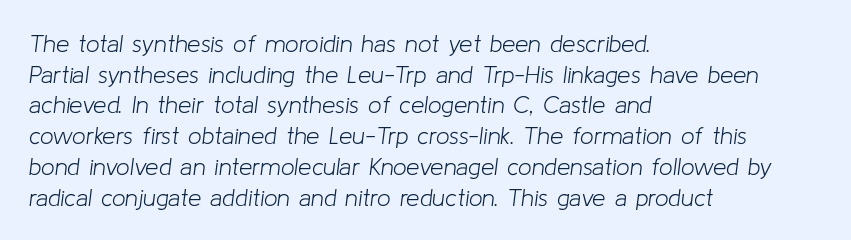
The image shows 24 px text type, italic (leaning right); set left-aligned, normal line spacing (1.28x), normal letter spacing, not underlined.
